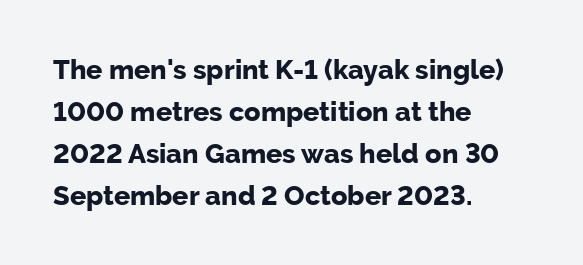
Q: Is the text bold? A: Yes.
Q: Is the text italic (slanted)? A: No, it is upright.
Q: Is the text underlined? A: No.
Q: How is the paragraph aligned? A: Left-aligned.
Q: Is the spacing between letters normal or unusually wide? A: Normal.
Q: Is the spacing between lines tight, normal or loose? A: Normal.
